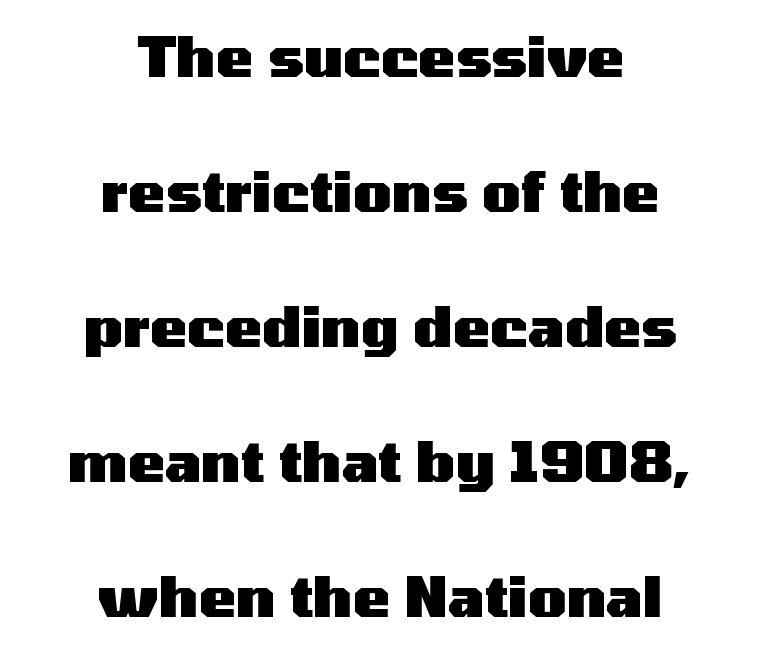
Q: Is the text bold? A: Yes.
Q: Is the text italic (slanted)? A: No, it is upright.
Q: Is the typeface a serif or a sans-serif typeface? A: Sans-serif.
Q: Is the text underlined? A: No.
Q: How is the paragraph aligned? A: Centered.
Q: Is the spacing between letters normal or unusually wide? A: Normal.
Q: Is the spacing between lines tight, normal or loose? A: Loose.
Q: Width (condensed, normal, or wide)? A: Wide.
Q: Stroke contrast? A: Medium.
Q: x-height? A: Medium.
Q: Monospaced? A: No.
